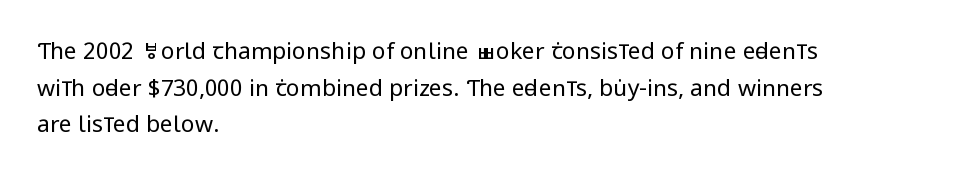
{"italic": "no", "bold": "no", "underline": "no", "align": "left", "line_spacing": "normal", "line_spacing_ratio": 1.59, "letter_spacing": "normal", "letter_spacing_em": 0.0, "glyph_px": 23}
